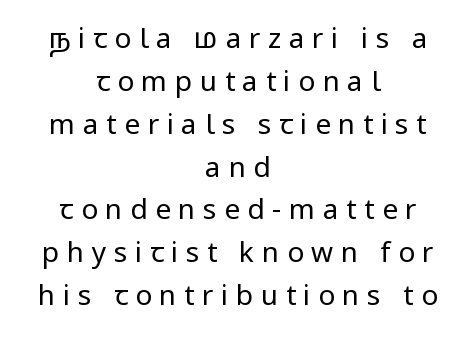
{"serif": "no", "italic": "no", "bold": "no", "weight": "regular", "width": "normal", "stroke_contrast": "low", "x_height": "medium", "monospaced": "no", "underline": "no", "align": "center", "line_spacing": "normal", "line_spacing_ratio": 1.53, "letter_spacing": "wide", "letter_spacing_em": 0.27, "glyph_px": 28}
